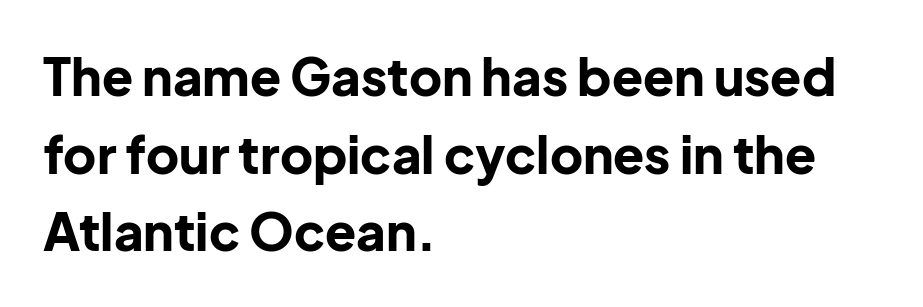
Descender tails drop into unmarked territory. Short note: letters normally spaced. Left-aligned paragraph, ragged on the right. Heavy, bold letterforms. The specimen reads as upright at a glance. Quick note: interline space is typical.
